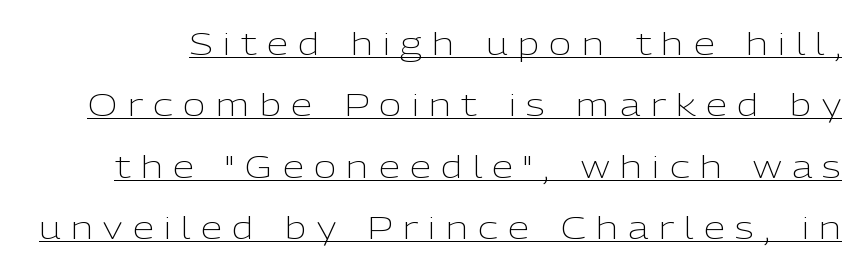
Q: Is the text bold? A: No.
Q: Is the text italic (slanted)? A: No, it is upright.
Q: Is the typeface a serif or a sans-serif typeface? A: Sans-serif.
Q: Is the text underlined? A: Yes.
Q: Is the spacing between letters normal or unusually wide? A: Unusually wide.
Q: Is the spacing between lines tight, normal or loose? A: Loose.
Q: Width (condensed, normal, or wide)? A: Normal.
Q: Stroke contrast? A: Low.
Q: x-height? A: Medium.
Q: Monospaced? A: No.
